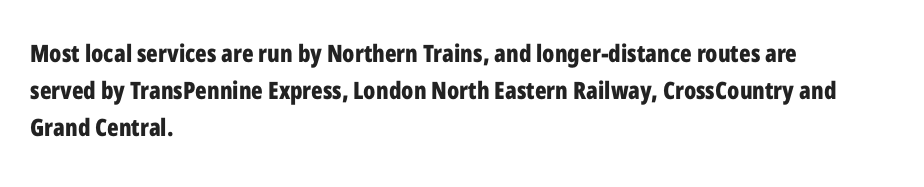
These lines sit exactly where default settings would place them. Descenders are the only things crossing below the line. As a designer I'd log this as weight 700, bold. Where is the straight margin? On the left. The axis of the letterforms is exactly vertical. No extra tracking has been applied to these lines.
